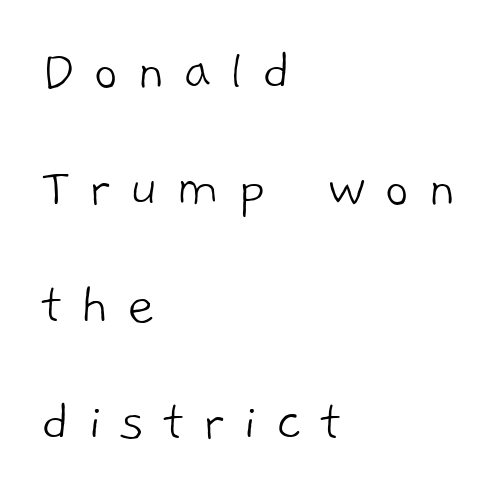
The image shows 60 px light sans-serif type; set left-aligned, loose line spacing (1.95x), unusually wide letter spacing (+0.3 em), not underlined; low stroke contrast and a medium x-height.
